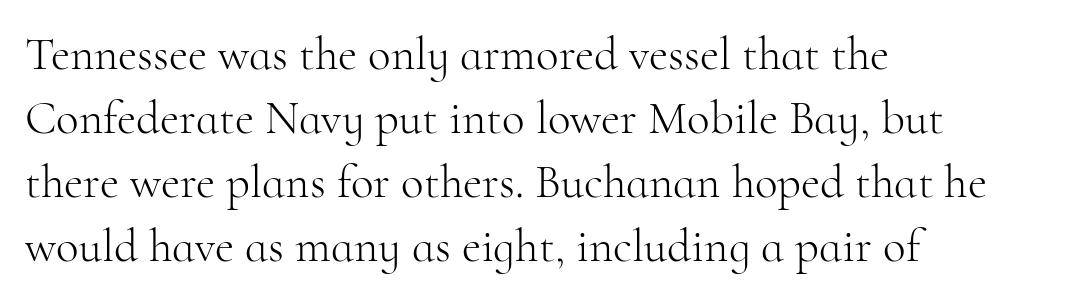
The letters sit at their default tracking, neither squeezed nor spread. The line-height multiplier appears to be the usual default. Letters rest on an invisible, unmarked baseline. The font's upright variant was chosen for this text. The text block is weighted toward the left margin, trailing off unevenly rightward. Typographically, this falls in the serif category.
